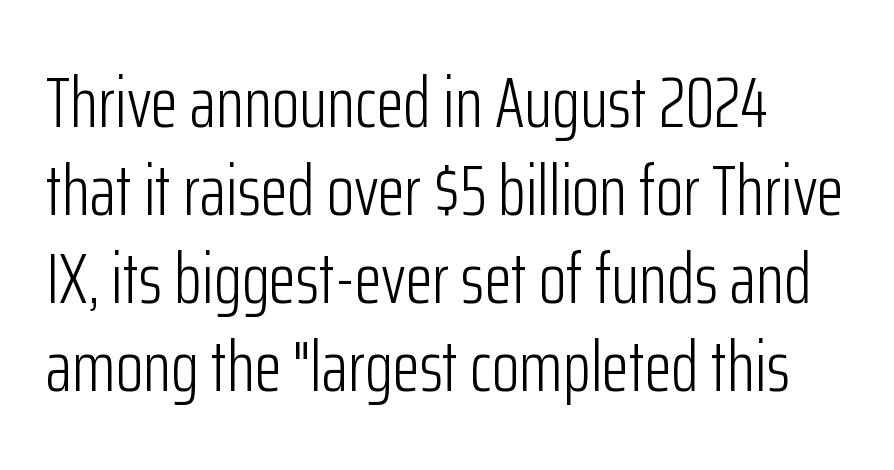
The image shows 71 px light, condensed sans-serif type, upright; set line spacing 1.24x, normal letter spacing, not underlined; low stroke contrast and a medium x-height.
